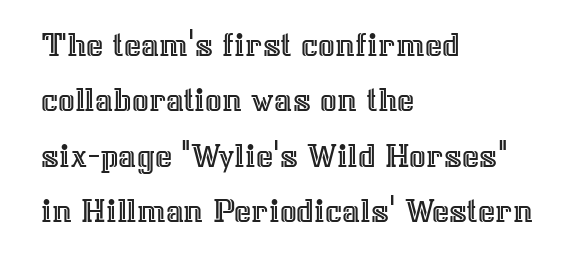
The image shows 37 px text type, upright; set left-aligned, normal line spacing (1.5x), normal letter spacing, not underlined; a medium x-height.
